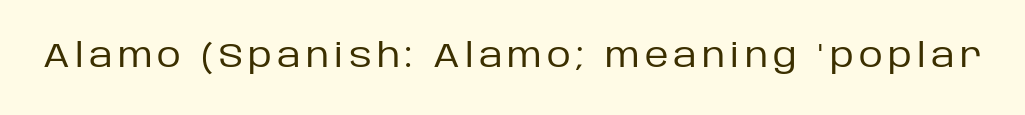
Q: Is the text bold? A: No.
Q: Is the text italic (slanted)? A: No, it is upright.
Q: Is the typeface a serif or a sans-serif typeface? A: Sans-serif.
Q: Is the text underlined? A: No.
Q: Width (condensed, normal, or wide)? A: Normal.
Q: Stroke contrast? A: Low.
Q: x-height? A: Large.
Q: Monospaced? A: No.
